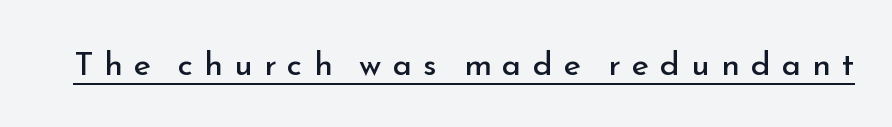
The image shows 33 px regular-weight sans-serif type, upright; set unusually wide letter spacing (+0.34 em), underlined; low stroke contrast and a small x-height.
